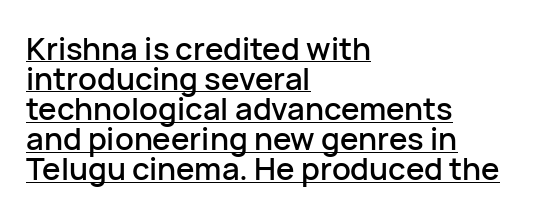
{"serif": "no", "italic": "no", "width": "normal", "stroke_contrast": "low", "x_height": "medium", "monospaced": "no", "underline": "yes", "align": "left", "line_spacing": "tight", "line_spacing_ratio": 0.97, "letter_spacing": "normal", "letter_spacing_em": 0.0, "glyph_px": 31}
